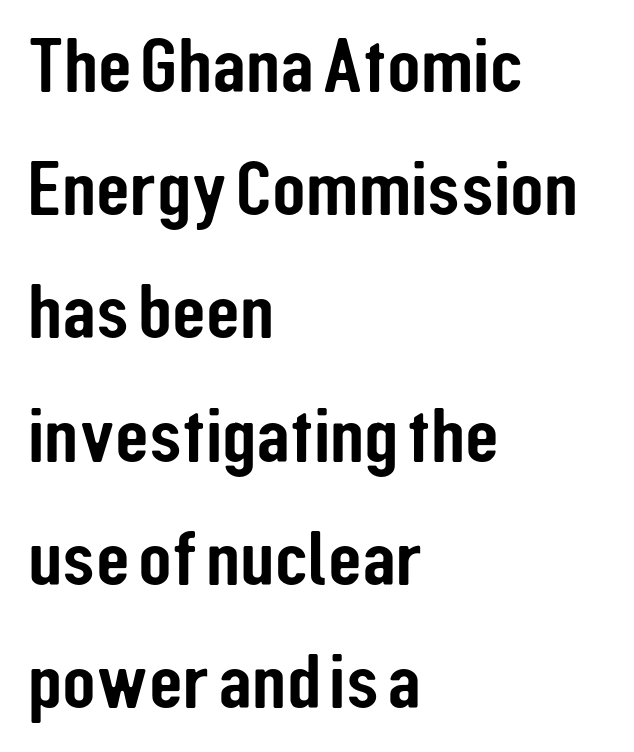
The image shows 78 px condensed sans-serif type, upright; set left-aligned, normal line spacing (1.58x), normal letter spacing, not underlined; low stroke contrast and a medium x-height.
